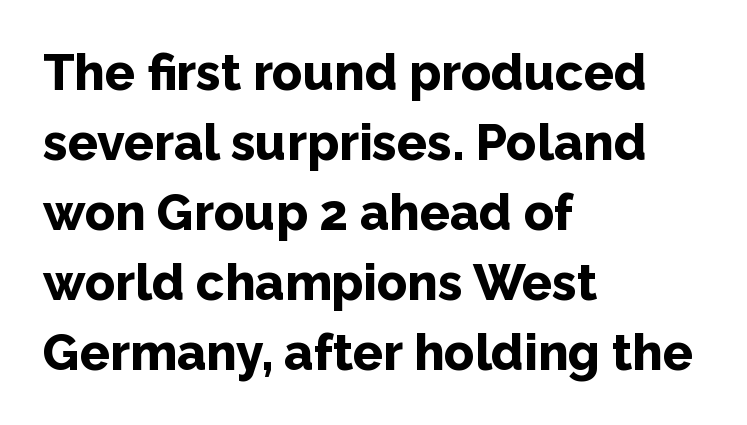
{"serif": "no", "italic": "no", "bold": "yes", "weight": "bold", "width": "normal", "stroke_contrast": "low", "x_height": "medium", "monospaced": "no", "underline": "no", "align": "left", "line_spacing": "normal", "line_spacing_ratio": 1.4, "letter_spacing": "normal", "letter_spacing_em": 0.0, "glyph_px": 50}
